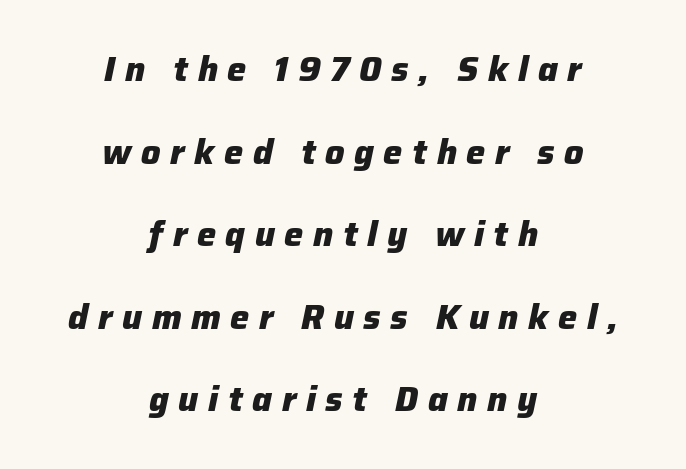
{"italic": "yes", "lean": "right", "slant_degrees": 12, "bold": "yes", "weight": "heavy", "width": "normal", "stroke_contrast": "low", "x_height": "medium", "monospaced": "no", "underline": "no", "align": "center", "line_spacing": "loose", "line_spacing_ratio": 2.43, "letter_spacing": "wide", "letter_spacing_em": 0.28, "glyph_px": 34}
